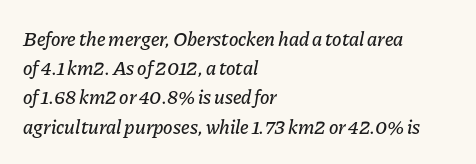
Is the block centered? No — it sits flush against the left margin. The passage shown stacks its lines at a standard gap. In terms of letterspacing, this is plain default setting. The font's italic variant was chosen for this text. Unmarked baselines from the first word to the last.
